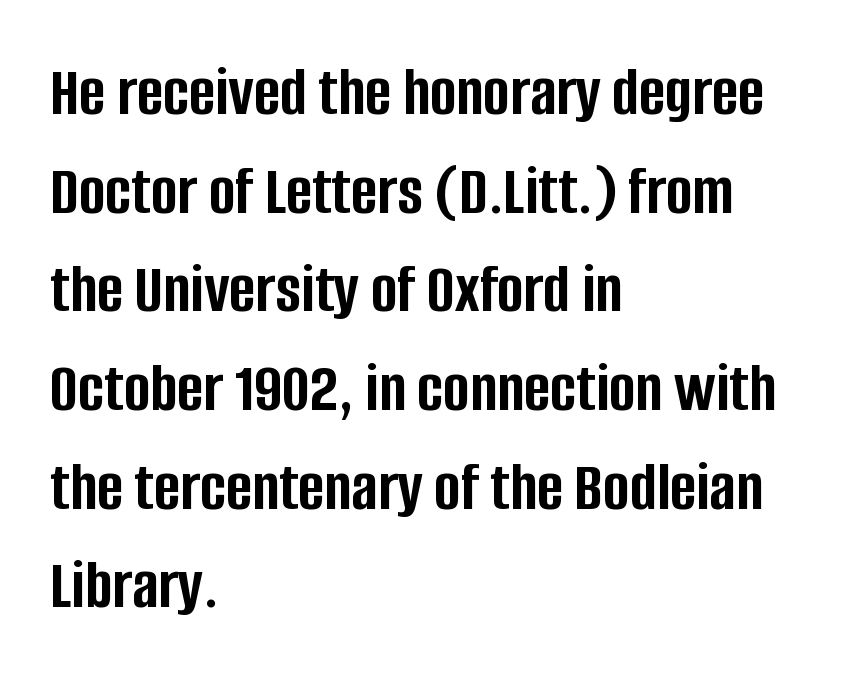
Each line starts at the same left margin while the right side varies. Decoration check: the copy has no underline. Looks like regular typesetting: each glyph gets only the width it needs. No feet cap the strokes, marking this as sans-serif type. The passage shown stacks its lines at a standard gap.
